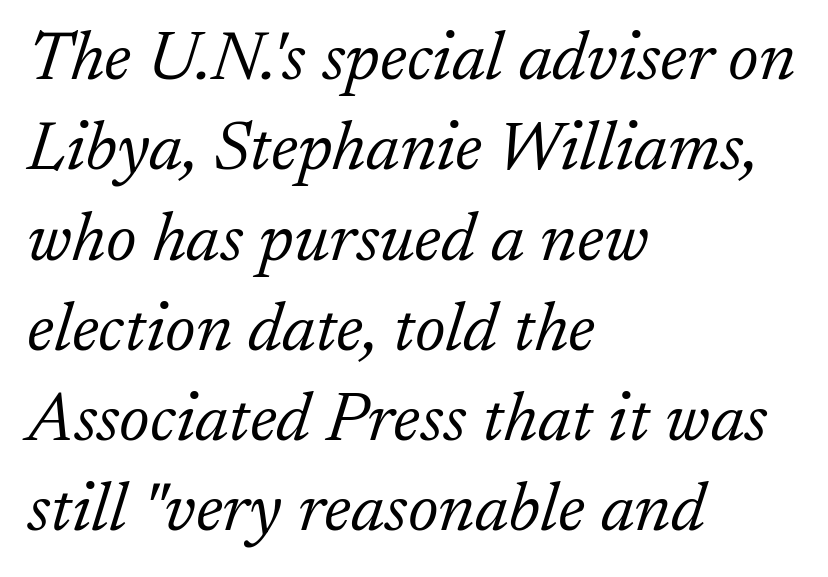
Q: Is the text bold? A: No.
Q: Is the text italic (slanted)? A: Yes, it leans right by about 17 degrees.
Q: Is the typeface a serif or a sans-serif typeface? A: Serif.
Q: Is the text underlined? A: No.
Q: How is the paragraph aligned? A: Left-aligned.
Q: Is the spacing between letters normal or unusually wide? A: Normal.
Q: Is the spacing between lines tight, normal or loose? A: Normal.
Q: Width (condensed, normal, or wide)? A: Normal.
Q: Stroke contrast? A: Low.
Q: x-height? A: Small.
Q: Monospaced? A: No.
